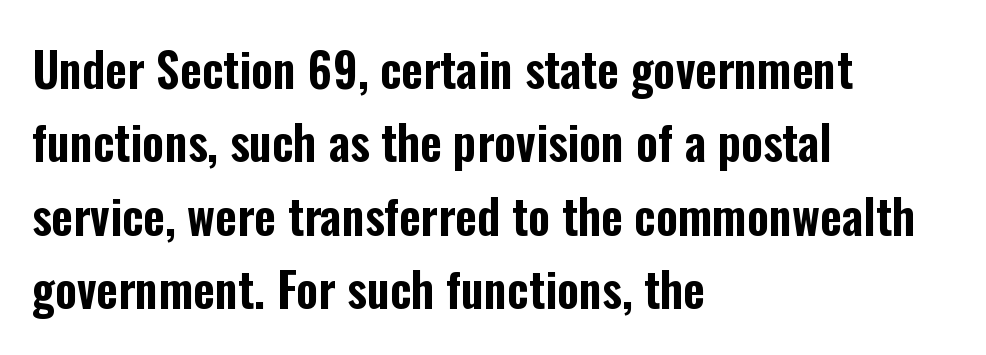
The image shows 47 px condensed sans-serif type, upright; set left-aligned, normal line spacing (1.56x), normal letter spacing, not underlined; low stroke contrast and a medium x-height.
